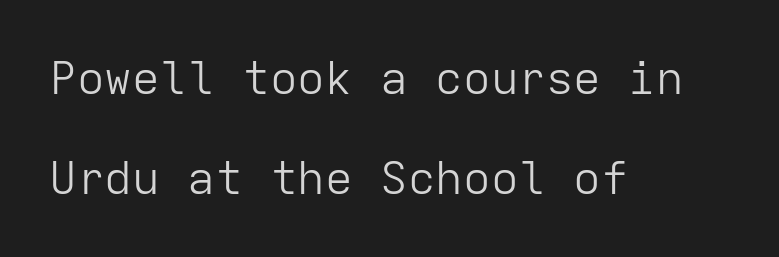
The image shows 46 px light sans-serif type, upright, monospaced; set left-aligned, loose line spacing (2.17x), normal letter spacing, not underlined; low stroke contrast and a medium x-height.
